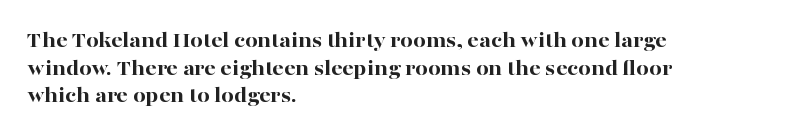
Q: Is the text bold? A: Yes.
Q: Is the text italic (slanted)? A: No, it is upright.
Q: Is the text underlined? A: No.
Q: How is the paragraph aligned? A: Left-aligned.
Q: Is the spacing between letters normal or unusually wide? A: Normal.
Q: Is the spacing between lines tight, normal or loose? A: Normal.
